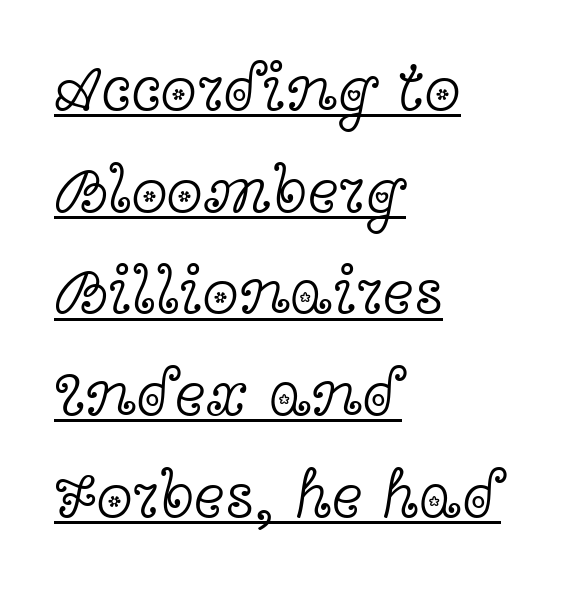
{"serif": "yes", "italic": "no", "bold": "no", "weight": "light", "width": "wide", "x_height": "medium", "monospaced": "no", "underline": "yes", "align": "left", "line_spacing": "normal", "line_spacing_ratio": 1.54, "letter_spacing": "normal", "letter_spacing_em": 0.0, "glyph_px": 66}
